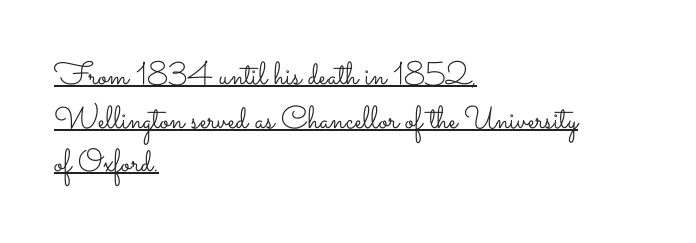
The image shows 32 px light, wide type; set left-aligned, normal line spacing (1.36x), normal letter spacing, underlined; low stroke contrast and a small x-height.
